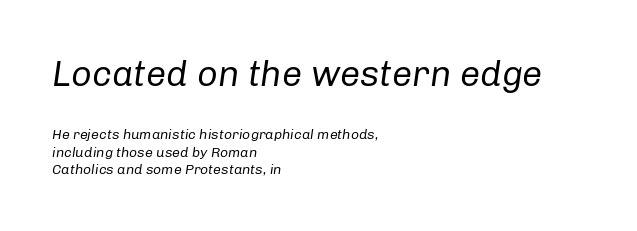
Q: Is the text bold? A: No.
Q: Is the text italic (slanted)? A: Yes, it leans right by about 8 degrees.
Q: Is the text underlined? A: No.
Q: How is the paragraph aligned? A: Left-aligned.
Q: Is the spacing between letters normal or unusually wide? A: Normal.
Q: Which block of text is set in a larger size, the first (top) or the second (bottom)? A: The first (top) one.
Q: Width (condensed, normal, or wide)? A: Normal.
Q: Stroke contrast? A: Low.
Q: x-height? A: Medium.
Q: Monospaced? A: No.
